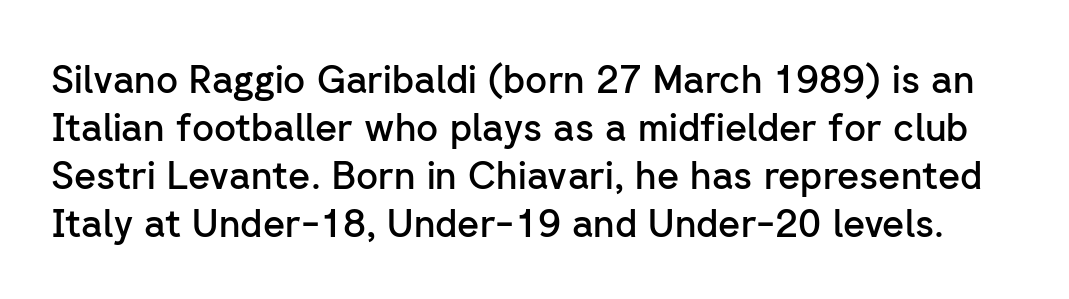
The image shows 38 px semibold sans-serif type, upright; set normal line spacing (1.26x), normal letter spacing, not underlined; low stroke contrast and a medium x-height.
